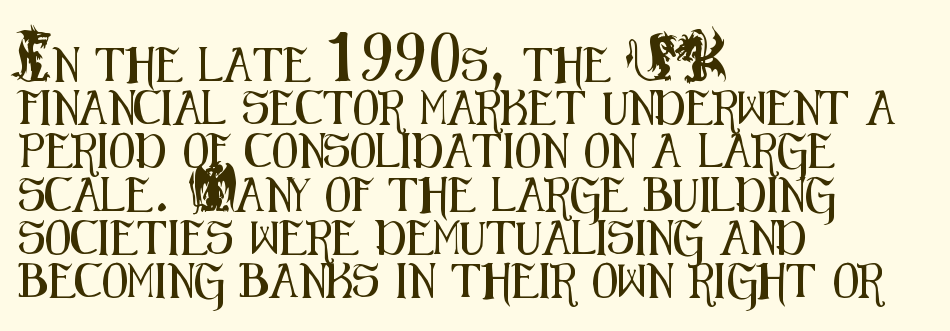
The image shows 34 px condensed sans-serif type, upright; set left-aligned, normal line spacing (1.27x), normal letter spacing, not underlined; medium stroke contrast and a small x-height.
